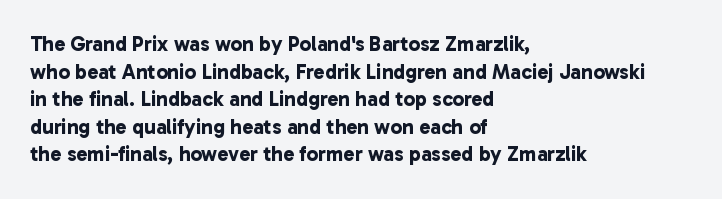
Notice how the passage keeps a crisp vertical edge on the left only. The space between consecutive lines is moderate. Pretty heavy lettering here — definitely bold. Spacing between characters is what you'd get straight out of the box. Beneath every word, the page is bare.
